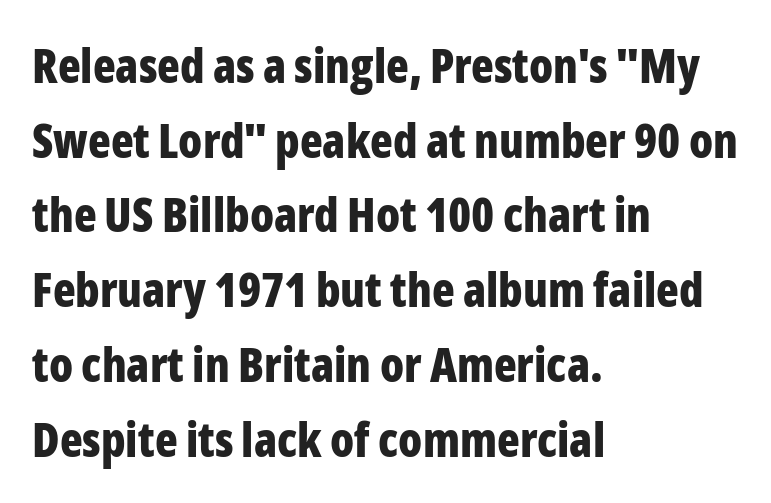
{"serif": "no", "italic": "no", "bold": "yes", "weight": "bold", "width": "condensed", "stroke_contrast": "low", "x_height": "medium", "monospaced": "no", "underline": "no", "align": "left", "line_spacing": "normal", "line_spacing_ratio": 1.59, "letter_spacing": "normal", "letter_spacing_em": 0.0, "glyph_px": 47}
